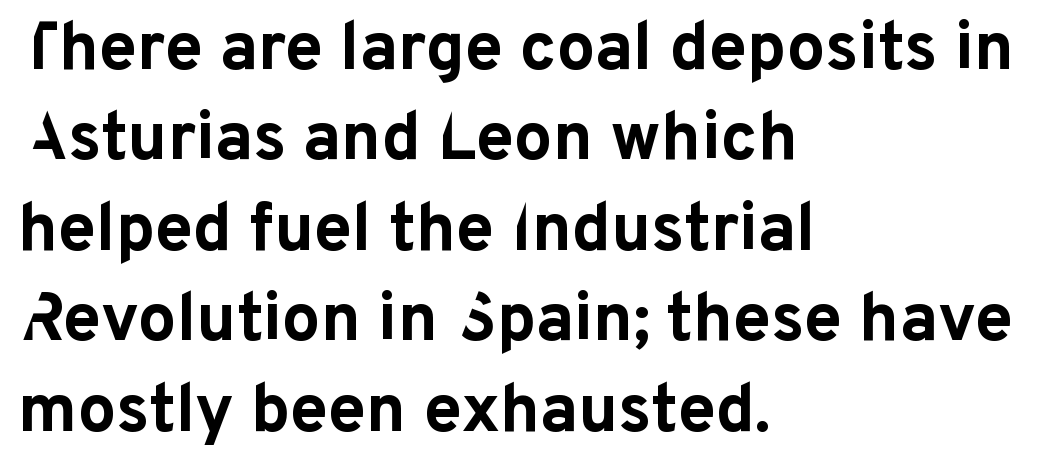
Q: Is the text bold? A: Yes.
Q: Is the text italic (slanted)? A: No, it is upright.
Q: Is the typeface a serif or a sans-serif typeface? A: Sans-serif.
Q: Is the text underlined? A: No.
Q: How is the paragraph aligned? A: Left-aligned.
Q: Is the spacing between letters normal or unusually wide? A: Normal.
Q: Is the spacing between lines tight, normal or loose? A: Normal.
Q: Width (condensed, normal, or wide)? A: Normal.
Q: Stroke contrast? A: Low.
Q: x-height? A: Medium.
Q: Monospaced? A: No.
